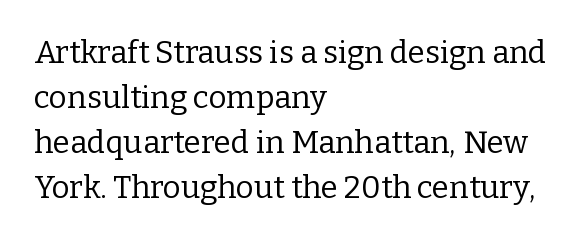
{"serif": "yes", "italic": "no", "bold": "no", "weight": "regular", "width": "normal", "stroke_contrast": "low", "x_height": "medium", "monospaced": "no", "underline": "no", "align": "left", "line_spacing": "normal", "line_spacing_ratio": 1.45, "letter_spacing": "normal", "letter_spacing_em": 0.0, "glyph_px": 31}
